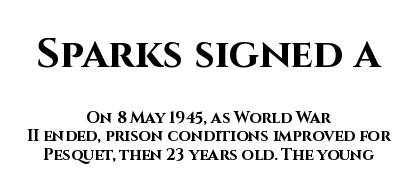
The font's upright variant was chosen for this text. Are there feet on the stems? There aren't — it's a sans. The specimen omits any rule beneath the text block's lines. Standard letterfit; no display-style spreading of the glyphs. The passage shown is typed in a proportional face where columns would drift.
